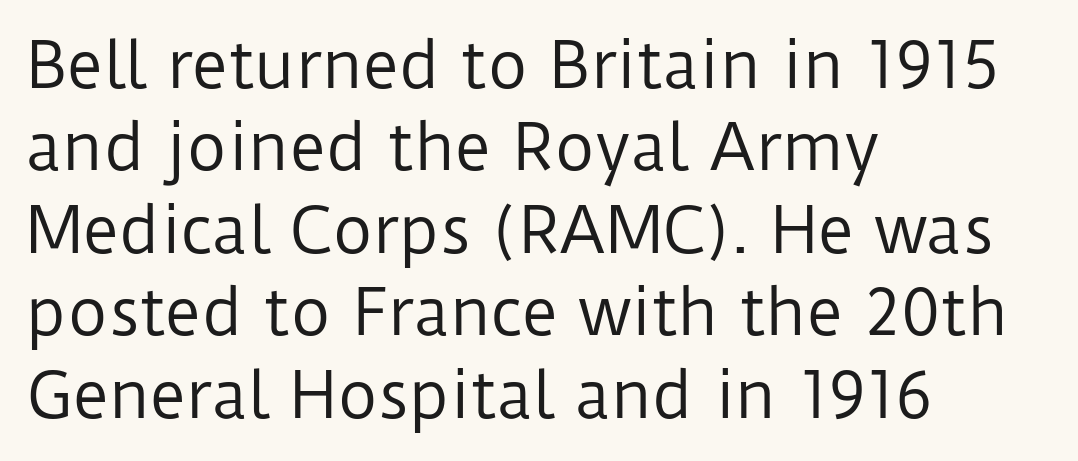
Look at the tracking — it's just the regular setting, nothing added. No extra ink here — the face is not bold. The typesetter chose a ragged-right arrangement here. Character widths vary here, with narrow letters taking less room than wide ones.
